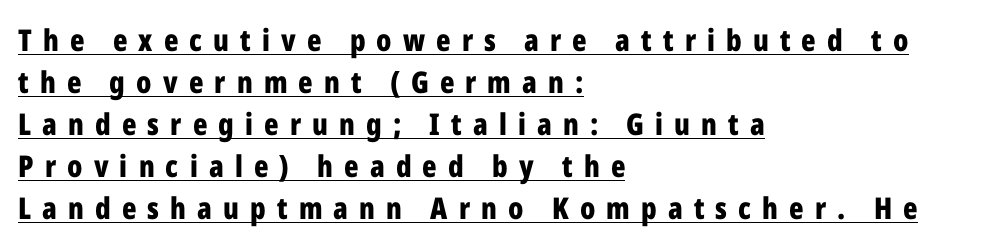
The image shows 30 px bold, condensed sans-serif type, upright; set left-aligned, normal line spacing (1.4x), unusually wide letter spacing (+0.37 em), underlined; low stroke contrast and a medium x-height.
